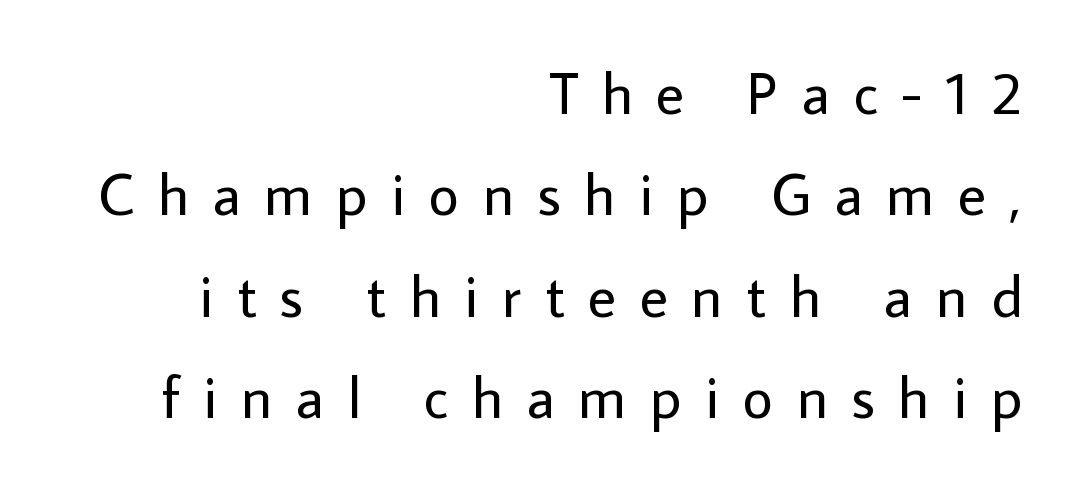
Caption: face not bold, strokes unweighted. Is this a sans? Yes — the strokes have no serifs. This sample uses expanded letter spacing, leaving extra air between glyphs. Do the letters lean? They stand straight.
